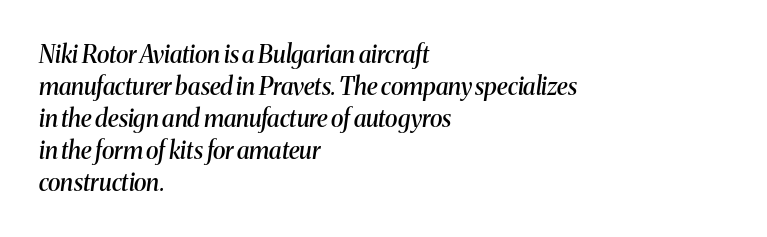
The image shows 24 px text type, italic (leaning right); set left-aligned, normal line spacing (1.33x), normal letter spacing, not underlined.
